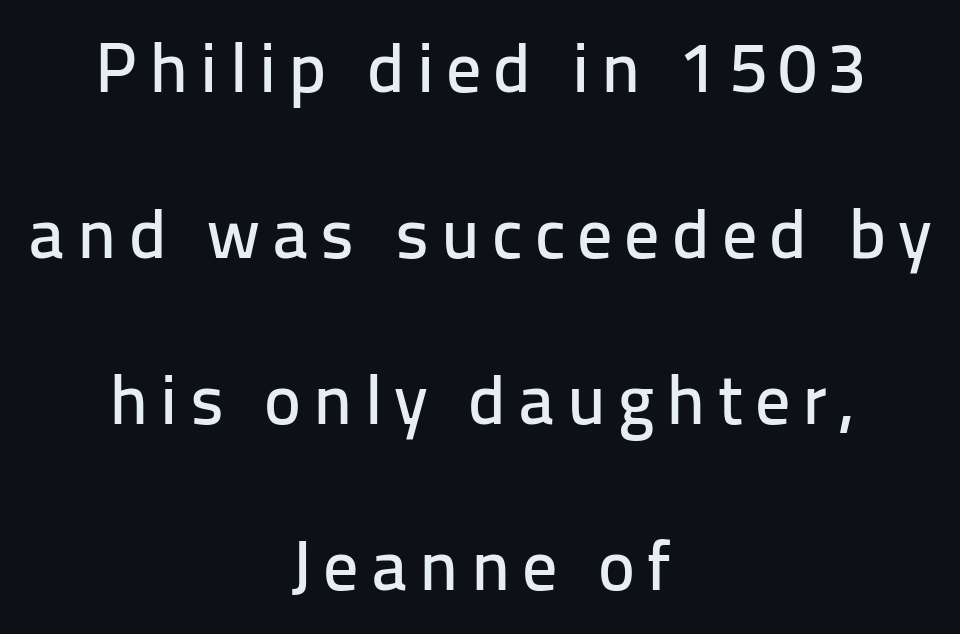
The image shows 70 px sans-serif type, upright; set centered, loose line spacing (2.37x), not underlined; low stroke contrast and a medium x-height.
